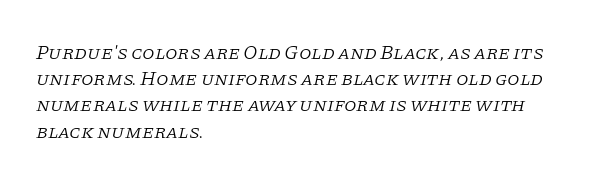
The image shows 20 px text type, italic (leaning right); set left-aligned, normal line spacing (1.31x), normal letter spacing, not underlined.
